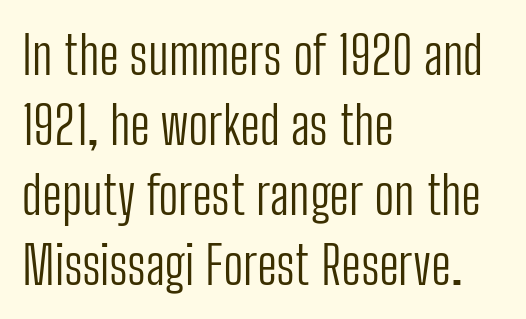
Q: Is the text bold? A: No.
Q: Is the text italic (slanted)? A: No, it is upright.
Q: Is the typeface a serif or a sans-serif typeface? A: Sans-serif.
Q: Is the text underlined? A: No.
Q: How is the paragraph aligned? A: Left-aligned.
Q: Is the spacing between letters normal or unusually wide? A: Normal.
Q: Is the spacing between lines tight, normal or loose? A: Normal.
Q: Width (condensed, normal, or wide)? A: Condensed.
Q: Stroke contrast? A: Low.
Q: x-height? A: Medium.
Q: Monospaced? A: No.
